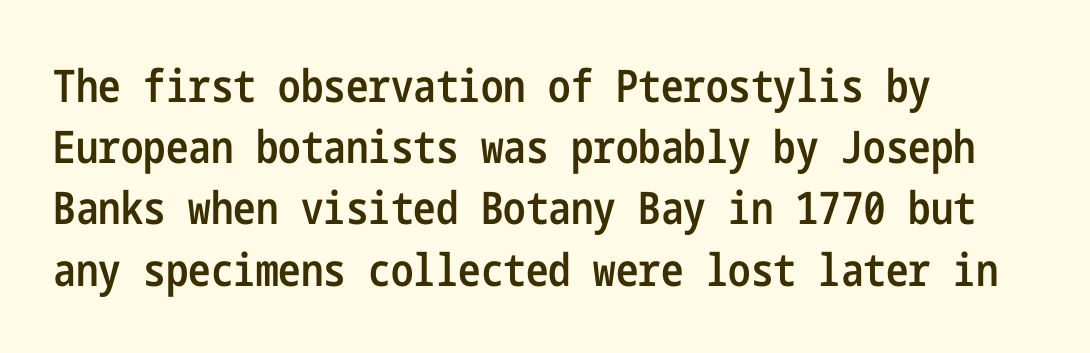
Q: Is the text bold? A: Semi-bold.
Q: Is the text italic (slanted)? A: No, it is upright.
Q: Is the typeface a serif or a sans-serif typeface? A: Sans-serif.
Q: Is the text underlined? A: No.
Q: How is the paragraph aligned? A: Left-aligned.
Q: Is the spacing between letters normal or unusually wide? A: Normal.
Q: Is the spacing between lines tight, normal or loose? A: Normal.
Q: Width (condensed, normal, or wide)? A: Condensed.
Q: Stroke contrast? A: Low.
Q: x-height? A: Medium.
